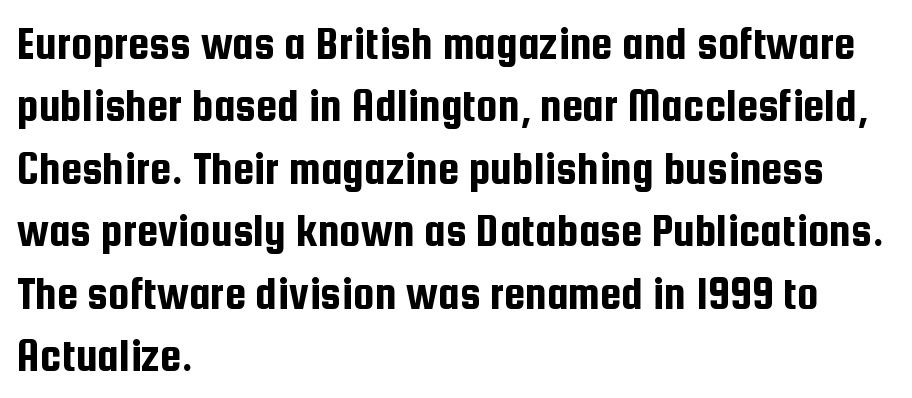
The type family on display is of the sans-serif kind. Each row of text sits above clean, open space. Posture: vertical. Default kerning and tracking; the words read as compact shapes.
